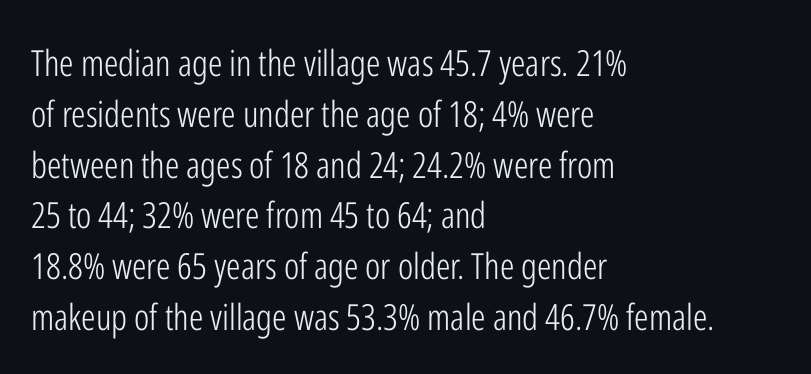
Characters follow at the spacing the type designer built in. The rag falls on the right side of this text block. Stroke terminals: plain, sans-serif. A roman cut, with each character standing at attention. The rendering uses a moderate line-height, typical for paragraphs. Underlining? Definitely not there.
